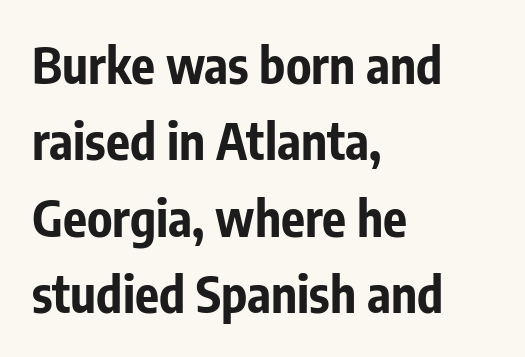
{"serif": "no", "italic": "no", "bold": "yes", "weight": "bold", "width": "condensed", "stroke_contrast": "low", "x_height": "medium", "monospaced": "no", "underline": "no", "align": "left", "line_spacing": "normal", "line_spacing_ratio": 1.53, "letter_spacing": "normal", "letter_spacing_em": 0.0, "glyph_px": 50}
